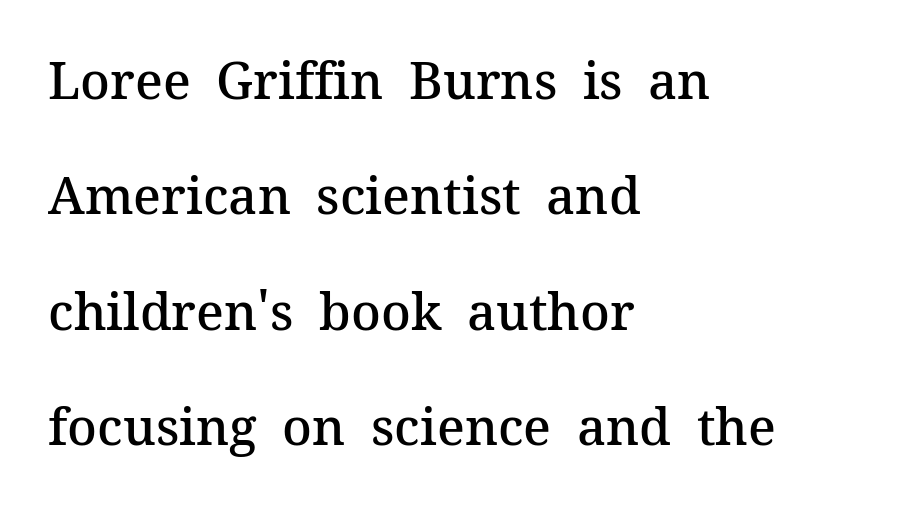
The image shows 51 px semibold serif type, upright; set left-aligned, loose line spacing (2.26x), normal letter spacing, not underlined; medium stroke contrast and a medium x-height.
